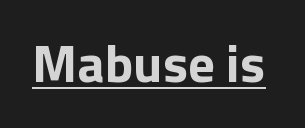
Q: Is the text bold? A: Yes.
Q: Is the text italic (slanted)? A: No, it is upright.
Q: Is the typeface a serif or a sans-serif typeface? A: Sans-serif.
Q: Is the text underlined? A: Yes.
Q: Is the spacing between letters normal or unusually wide? A: Normal.
Q: Width (condensed, normal, or wide)? A: Normal.
Q: Stroke contrast? A: Low.
Q: x-height? A: Medium.
Q: Monospaced? A: No.
